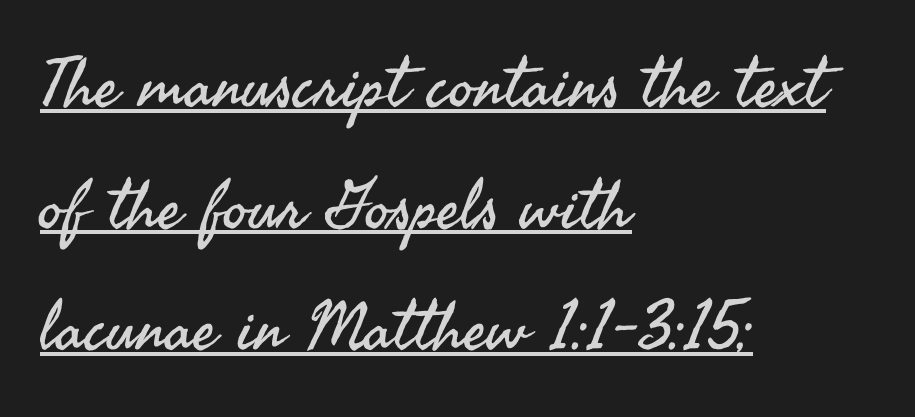
Heaviness? Minimal to ordinary, like unemphasized prose. Letter spacing: default. Here the designer chose a conventional face with non-uniform glyph widths.
